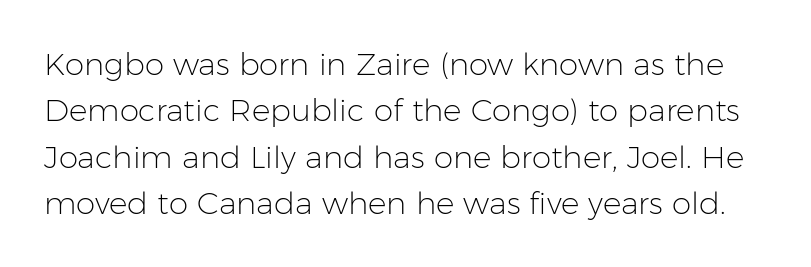
Is the type heavy? It reads as light-to-regular instead. Think of a printed novel: that variable character pitch is what you see here. Default kerning and tracking; the words read as compact shapes. Check under the words: just untouched page. Letterform terminals end flat and unadorned throughout the passage. Reading down the column, the eye jumps a familiar distance to each next line.
